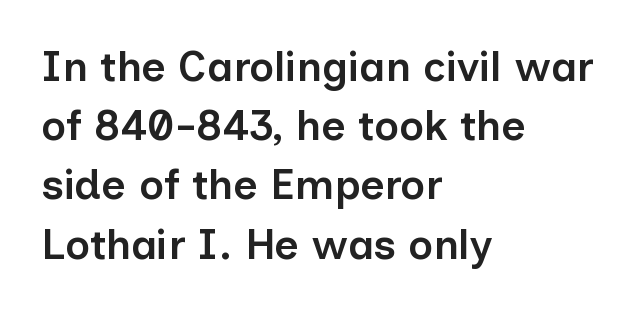
The rendering shows plain stroke endings on the letterforms — a sans-serif design. Reading down the column, the eye jumps a familiar distance to each next line. This sample has the flowing, uneven cadence of proportional lettering. Caption: multi-line text, flush left, ragged right. This sample uses an upright cut, with every glyph sitting square on the baseline. The area under the type is left untouched.
